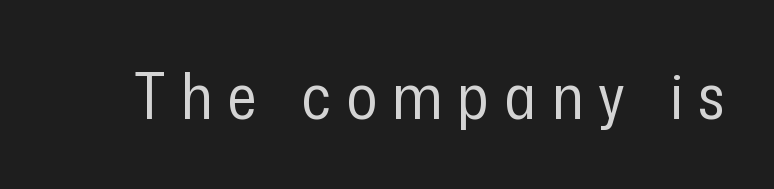
The typeface chosen for these lines omits serifs. No word sits above an underline. The letters stand straight up with perfectly vertical stems. The letters advance in unequal steps, a hallmark of proportional type.
